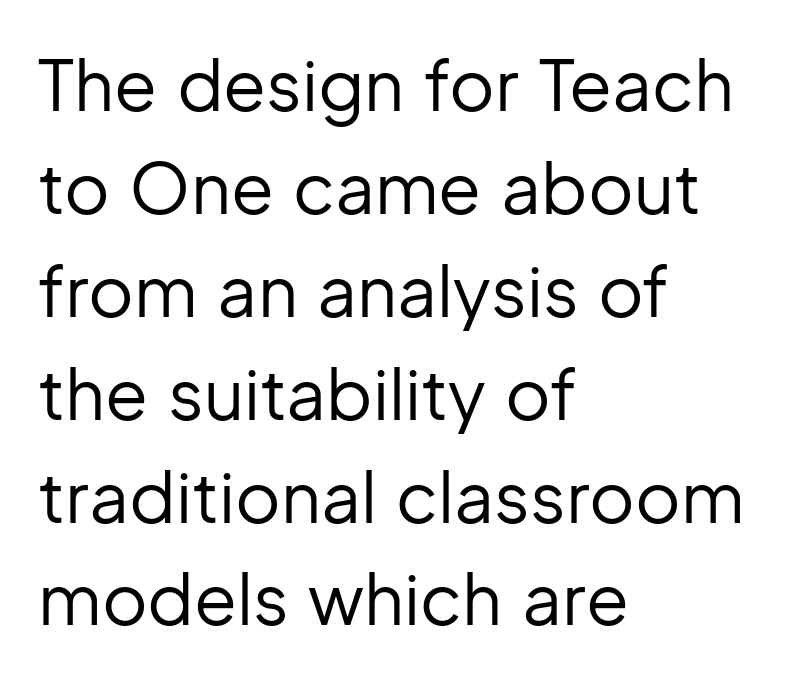
{"serif": "no", "italic": "no", "bold": "no", "weight": "regular", "width": "normal", "stroke_contrast": "low", "x_height": "medium", "monospaced": "no", "underline": "no", "align": "left", "line_spacing": "normal", "line_spacing_ratio": 1.47, "letter_spacing": "normal", "letter_spacing_em": 0.0, "glyph_px": 70}
